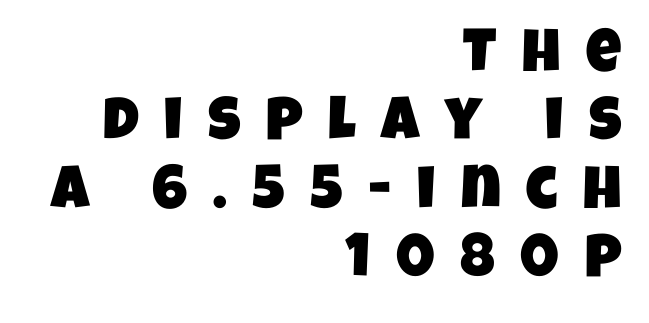
The image shows 61 px condensed sans-serif type; set right-aligned, tight line spacing (1.12x), unusually wide letter spacing (+0.42 em), not underlined; low stroke contrast and a large x-height.
